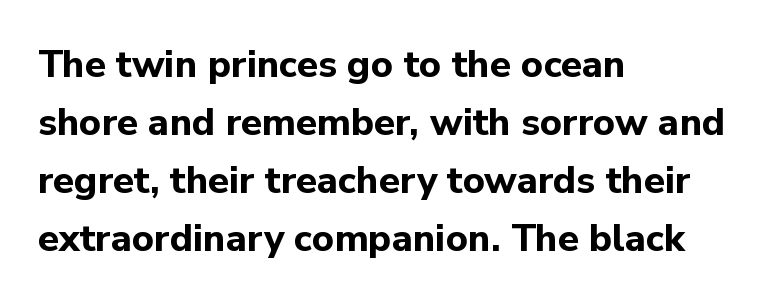
The passage shown is not underscored anywhere. This sample uses a sans-serif face. Upright lettering throughout. Typeset ragged right — the left edge is the straight one.
